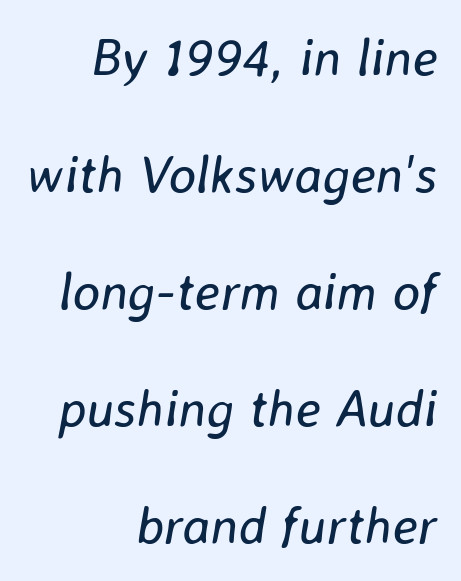
The image shows 52 px regular-weight type, italic (leaning right); set right-aligned, loose line spacing (2.25x), normal letter spacing, not underlined; low stroke contrast and a medium x-height.
